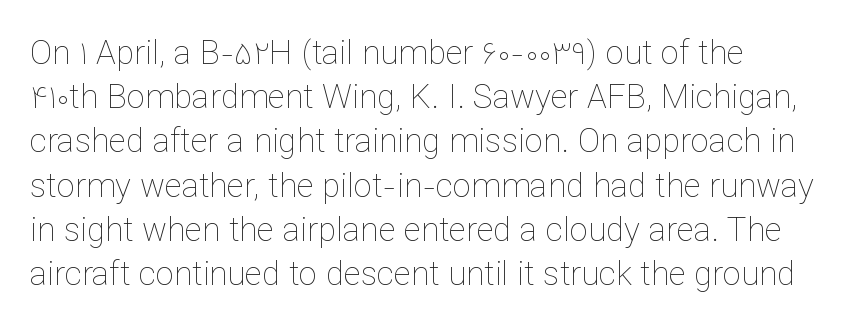
Q: Is the text bold? A: No.
Q: Is the text italic (slanted)? A: No, it is upright.
Q: Is the text underlined? A: No.
Q: How is the paragraph aligned? A: Left-aligned.
Q: Is the spacing between letters normal or unusually wide? A: Normal.
Q: Is the spacing between lines tight, normal or loose? A: Normal.
Q: Width (condensed, normal, or wide)? A: Normal.
Q: Stroke contrast? A: Low.
Q: x-height? A: Medium.
Q: Monospaced? A: No.
